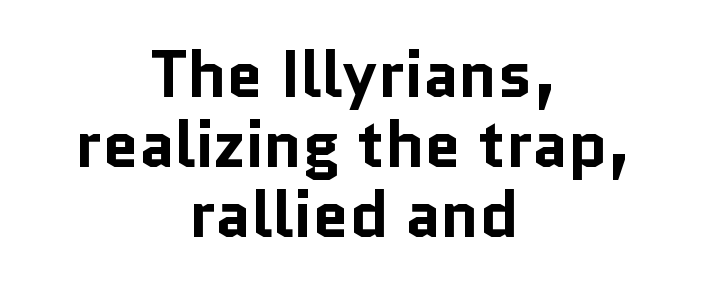
{"serif": "no", "italic": "no", "bold": "yes", "weight": "bold", "width": "normal", "stroke_contrast": "low", "x_height": "medium", "monospaced": "no", "underline": "no", "align": "center", "line_spacing": "tight", "line_spacing_ratio": 1.08, "letter_spacing": "normal", "letter_spacing_em": 0.0, "glyph_px": 65}
